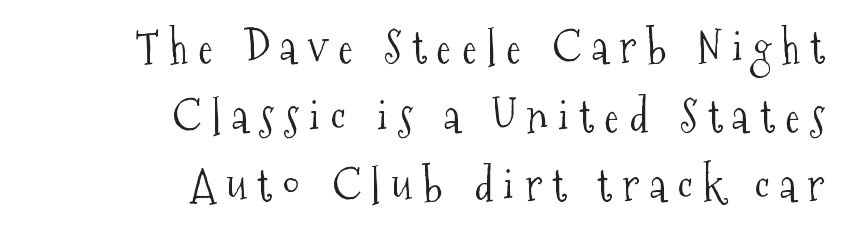
Q: Is the text bold? A: No.
Q: Is the text italic (slanted)? A: No, it is upright.
Q: Is the typeface a serif or a sans-serif typeface? A: Serif.
Q: Is the text underlined? A: No.
Q: How is the paragraph aligned? A: Right-aligned.
Q: Is the spacing between letters normal or unusually wide? A: Unusually wide.
Q: Is the spacing between lines tight, normal or loose? A: Normal.
Q: Width (condensed, normal, or wide)? A: Condensed.
Q: Stroke contrast? A: Medium.
Q: x-height? A: Medium.
Q: Monospaced? A: No.
